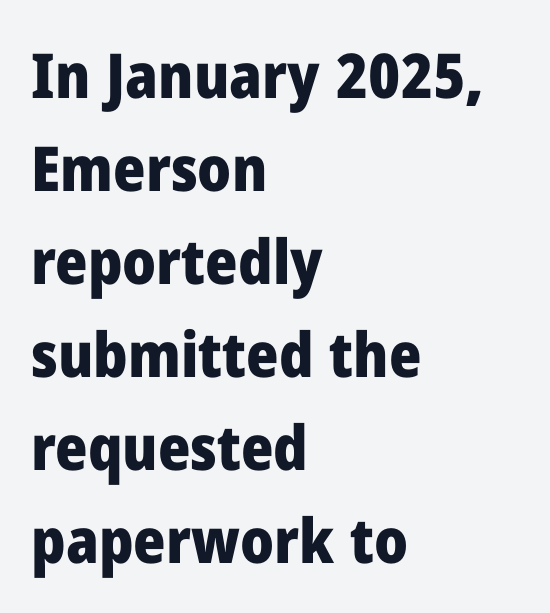
The image shows 62 px heavy sans-serif type, upright; set left-aligned, normal line spacing (1.5x), normal letter spacing, not underlined; low stroke contrast and a medium x-height.
